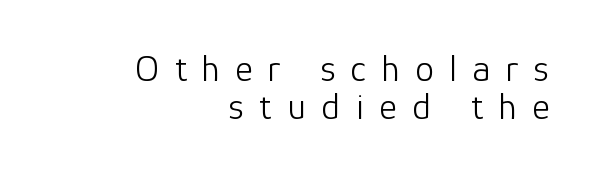
The image shows 38 px light sans-serif type, upright; set right-aligned, tight line spacing (1.0x), unusually wide letter spacing (+0.41 em), not underlined; low stroke contrast and a medium x-height.
